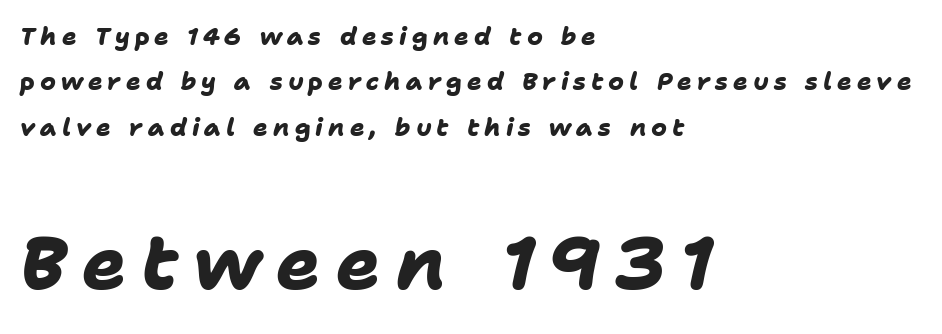
Q: Is the text bold? A: Yes.
Q: Is the typeface a serif or a sans-serif typeface? A: Sans-serif.
Q: Is the text underlined? A: No.
Q: How is the paragraph aligned? A: Left-aligned.
Q: Is the spacing between letters normal or unusually wide? A: Unusually wide.
Q: Which block of text is set in a larger size, the first (top) or the second (bottom)? A: The second (bottom) one.
Q: Width (condensed, normal, or wide)? A: Normal.
Q: Stroke contrast? A: Low.
Q: x-height? A: Medium.
Q: Monospaced? A: No.
